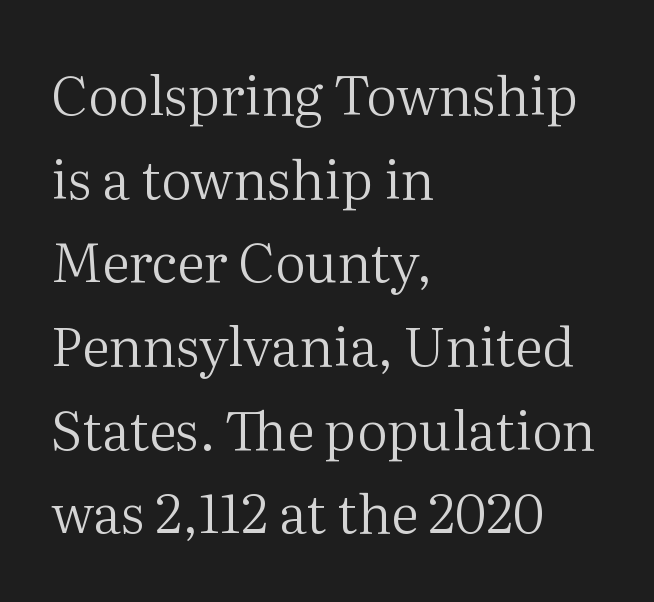
{"serif": "yes", "italic": "no", "bold": "no", "weight": "regular", "width": "normal", "stroke_contrast": "medium", "x_height": "medium", "monospaced": "no", "underline": "no", "align": "left", "line_spacing": "normal", "line_spacing_ratio": 1.55, "letter_spacing": "normal", "letter_spacing_em": 0.0, "glyph_px": 54}
